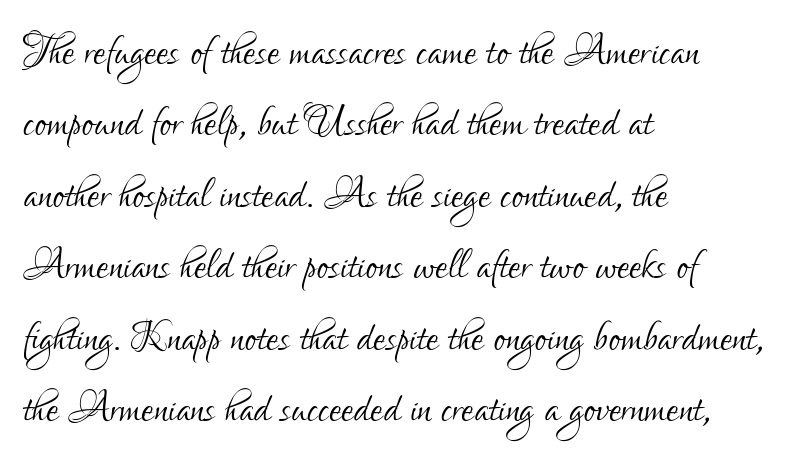
Q: Is the text bold? A: No.
Q: Is the text italic (slanted)? A: Yes.
Q: Is the typeface a serif or a sans-serif typeface? A: Sans-serif.
Q: Is the text underlined? A: No.
Q: How is the paragraph aligned? A: Left-aligned.
Q: Is the spacing between letters normal or unusually wide? A: Normal.
Q: Is the spacing between lines tight, normal or loose? A: Normal.
Q: Width (condensed, normal, or wide)? A: Condensed.
Q: Stroke contrast? A: Low.
Q: x-height? A: Small.
Q: Monospaced? A: No.
